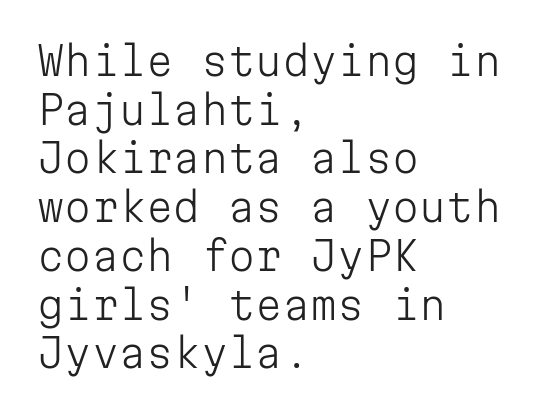
The image shows 39 px light sans-serif type, upright, monospaced; set left-aligned, normal line spacing (1.25x), normal letter spacing, not underlined; low stroke contrast and a medium x-height.
